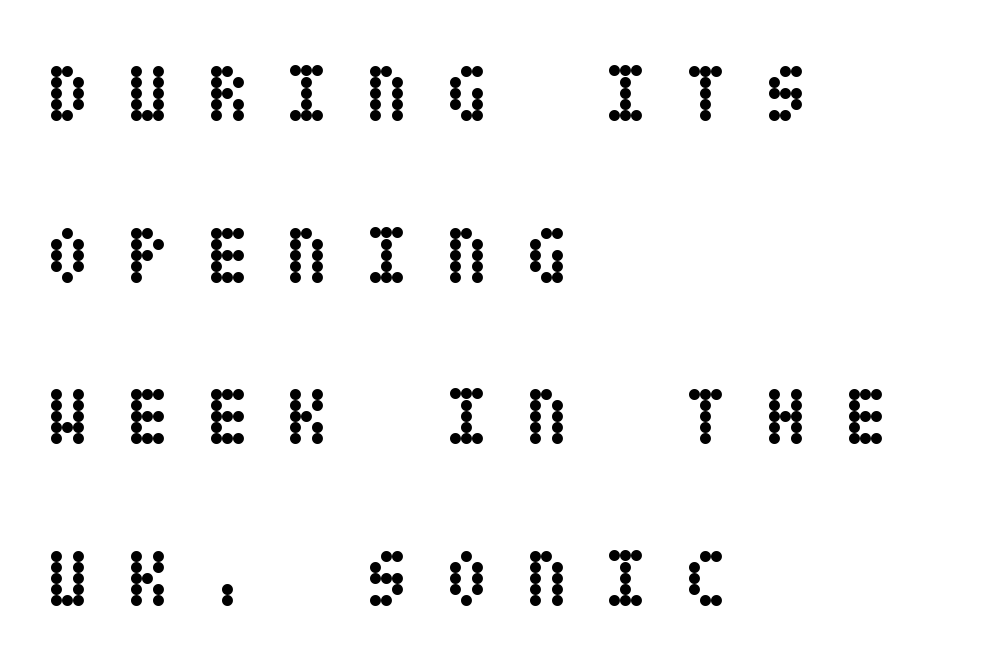
{"italic": "no", "bold": "yes", "weight": "semibold", "width": "condensed", "stroke_contrast": "low", "x_height": "large", "underline": "no", "align": "left", "line_spacing": "loose", "line_spacing_ratio": 2.02, "letter_spacing": "wide", "letter_spacing_em": 0.45, "glyph_px": 80}
